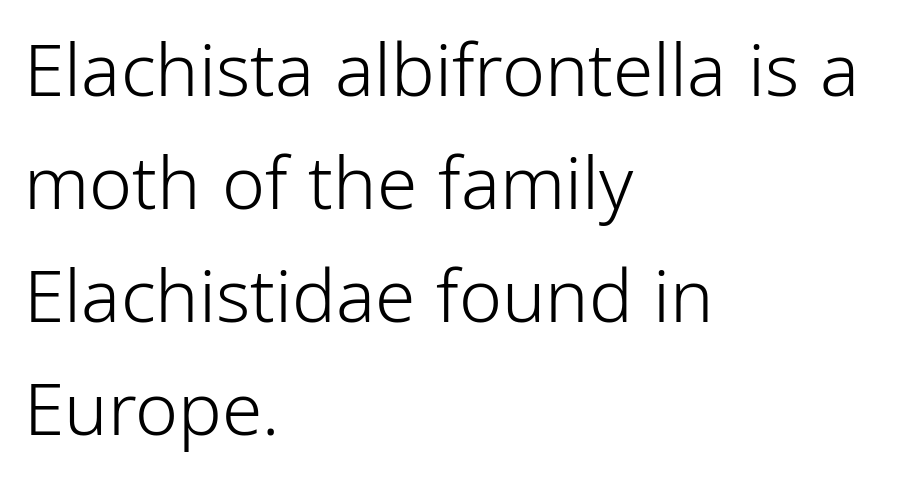
This sample keeps an unexceptional amount of space between lines. Horizontal alignment here is leftward, the default for most running prose. Proportional: the letters do not fall into vertical columns. I'd call this a sans setting — the letters go barefoot.
